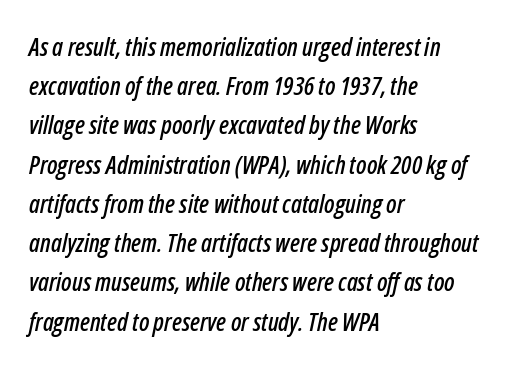
Q: Is the text italic (slanted)? A: Yes, it leans right by about 12 degrees.
Q: Is the text underlined? A: No.
Q: How is the paragraph aligned? A: Left-aligned.
Q: Is the spacing between letters normal or unusually wide? A: Normal.
Q: Is the spacing between lines tight, normal or loose? A: Normal.
